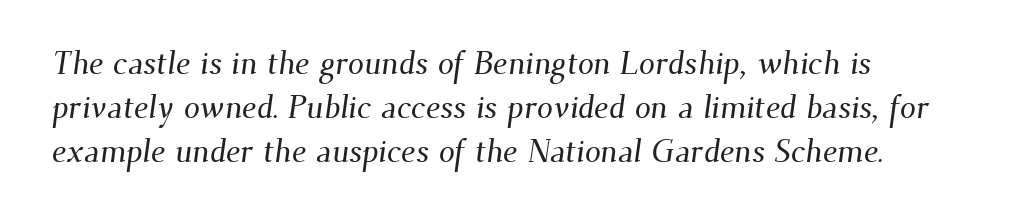
{"serif": "yes", "width": "normal", "stroke_contrast": "medium", "x_height": "small", "monospaced": "no", "underline": "no", "align": "left", "line_spacing": "normal", "line_spacing_ratio": 1.38, "letter_spacing": "normal", "letter_spacing_em": 0.0, "glyph_px": 32}
